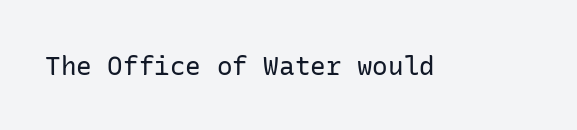
A roman cut, with each character standing at attention. Decoration check: the copy has no underline. The gaps between neighbouring characters are ordinary and unremarkable. Bold? No — there's no thickening of the strokes.
